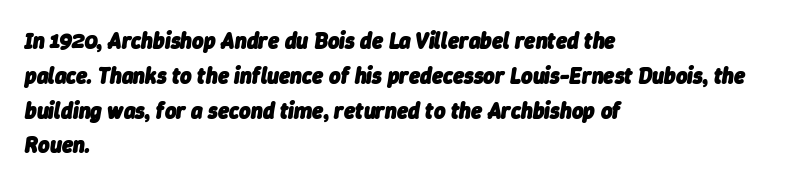
The letters sit at their default tracking, neither squeezed nor spread. The rendering uses a bold face; every stroke is thick and dark. Vertically, the passage feels balanced, rows spaced as you'd expect. Honestly, there is no underline to notice here at all. The font's italic variant was chosen for this text. The text block is weighted toward the left margin, trailing off unevenly rightward.
